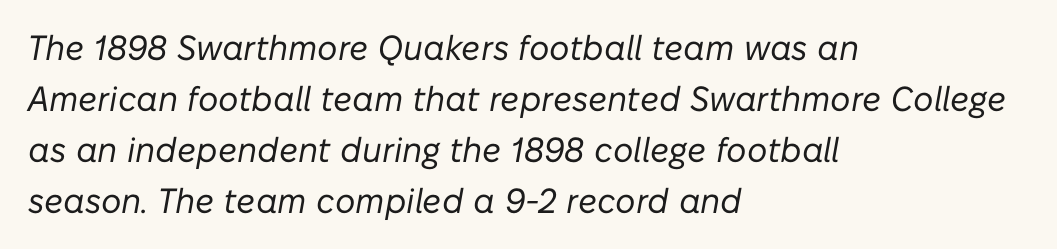
Rows of type keep a routine distance in the vertical direction. In CSS terms this would be text-align: left. Students, note that the glyphs here touch the page at normal intervals. Character widths vary here, with narrow letters taking less room than wide ones.
